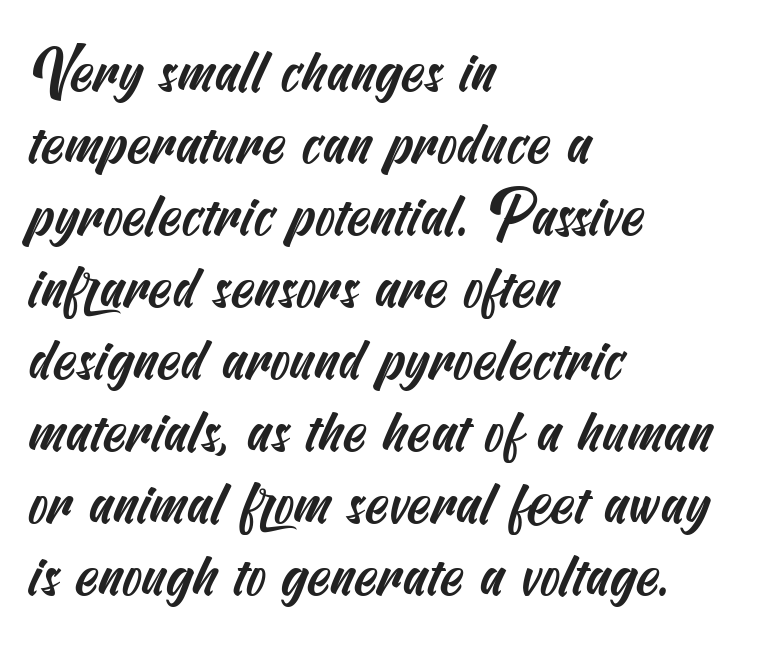
The image shows 59 px condensed sans-serif type; set left-aligned, line spacing 1.22x, normal letter spacing, not underlined; medium stroke contrast and a small x-height.
